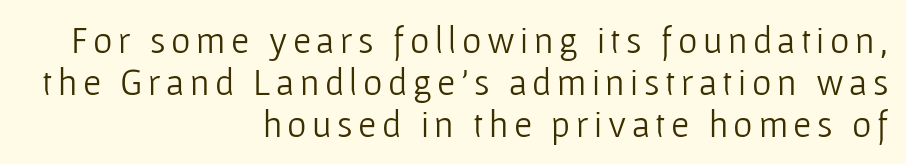
The line-height multiplier appears low, near solid setting. Nope, no serifs anywhere on these letters. Type without underlining. The letters stand straight up with perfectly vertical stems. Character widths vary here, with narrow letters taking less room than wide ones. A student would call this right alignment; a typographer would say flush right, rag left.
